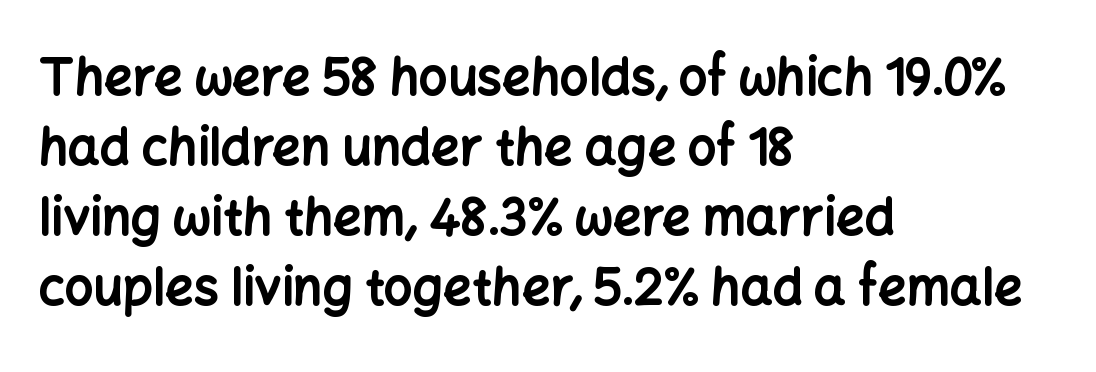
The image shows 50 px bold sans-serif type, upright; set left-aligned, normal line spacing (1.4x), normal letter spacing, not underlined; low stroke contrast and a medium x-height.
